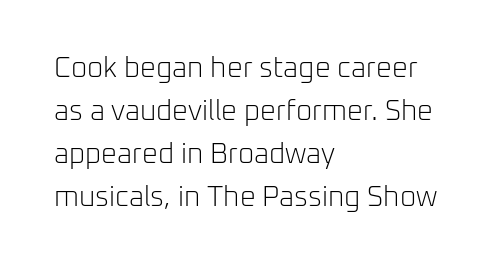
The image shows 28 px light sans-serif type, upright; set left-aligned, normal line spacing (1.54x), normal letter spacing, not underlined; low stroke contrast and a medium x-height.
